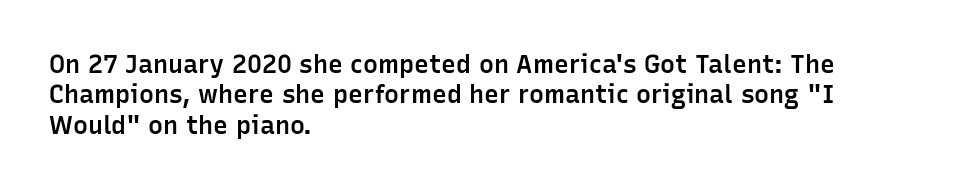
The image shows 25 px text type, upright; set left-aligned, line spacing 1.22x, normal letter spacing, not underlined.
